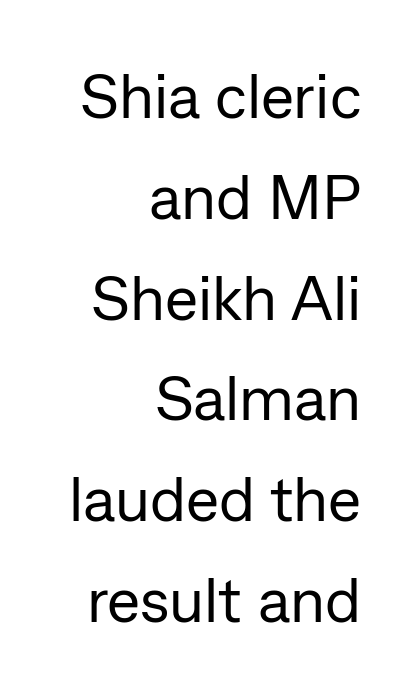
{"serif": "no", "italic": "no", "bold": "no", "weight": "regular", "width": "normal", "stroke_contrast": "low", "x_height": "medium", "monospaced": "no", "underline": "no", "align": "right", "line_spacing": "normal", "line_spacing_ratio": 1.6, "letter_spacing": "normal", "letter_spacing_em": 0.0, "glyph_px": 63}
